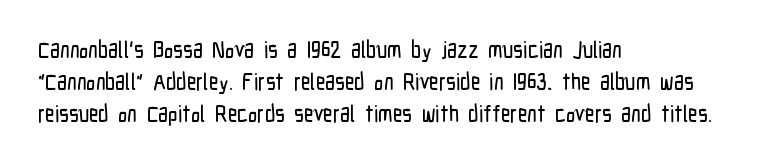
These lines are set flush left with a ragged right edge. Nope, not italic — everything's standing straight. Observe the ordinary spacing: letters are neighbours, not strangers. Vertically, the passage feels balanced, rows spaced as you'd expect. Has an underline been added? It has not.
